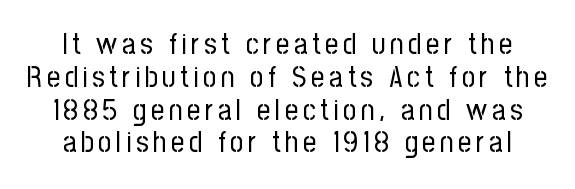
Ordinary non-slanted type is in use. Heft: none added — not bold. A bare baseline throughout the passage. In terms of letterform style, serifs are entirely absent.
